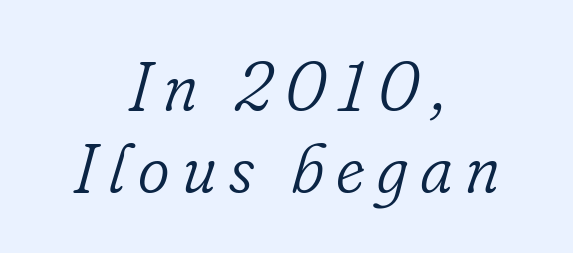
Stroke terminals: seriffed. Short and long lines alike share a common midpoint. A bare baseline throughout the passage. An italicized treatment has been applied to the whole sample.
